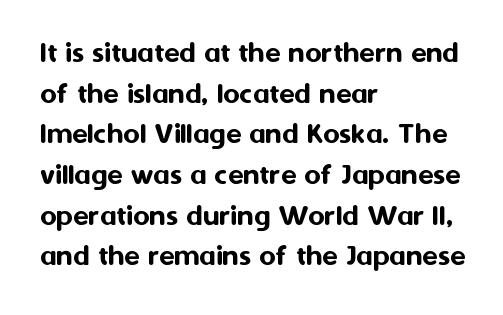
{"serif": "no", "italic": "no", "width": "normal", "stroke_contrast": "medium", "x_height": "medium", "monospaced": "no", "underline": "no", "align": "left", "line_spacing": "normal", "line_spacing_ratio": 1.27, "letter_spacing": "normal", "letter_spacing_em": 0.0, "glyph_px": 32}
